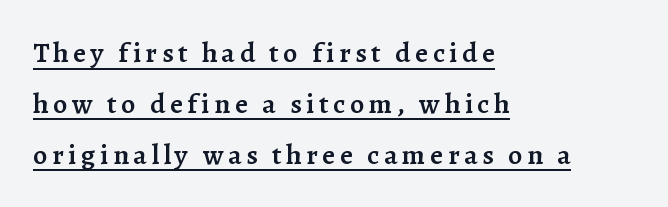
The image shows 28 px semibold serif type, upright; set left-aligned, line spacing 1.82x, underlined; low stroke contrast and a medium x-height.
